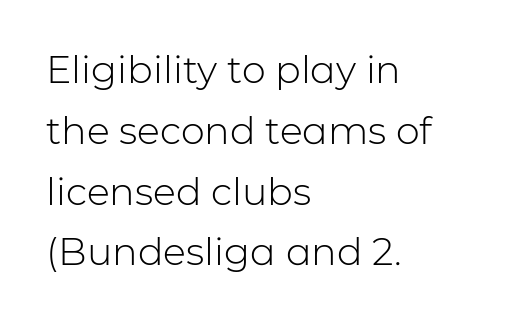
Q: Is the text bold? A: No.
Q: Is the text italic (slanted)? A: No, it is upright.
Q: Is the typeface a serif or a sans-serif typeface? A: Sans-serif.
Q: Is the text underlined? A: No.
Q: How is the paragraph aligned? A: Left-aligned.
Q: Is the spacing between letters normal or unusually wide? A: Normal.
Q: Is the spacing between lines tight, normal or loose? A: Normal.
Q: Width (condensed, normal, or wide)? A: Normal.
Q: Stroke contrast? A: Low.
Q: x-height? A: Medium.
Q: Monospaced? A: No.
